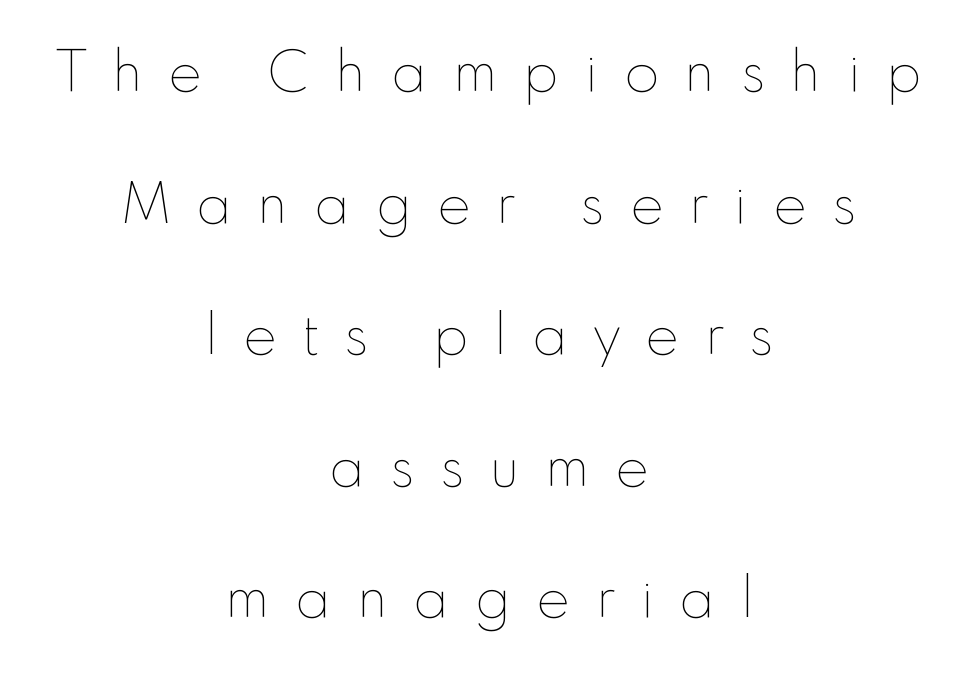
{"italic": "no", "bold": "no", "weight": "thin", "width": "normal", "stroke_contrast": "low", "x_height": "small", "monospaced": "no", "underline": "no", "align": "center", "line_spacing": "loose", "line_spacing_ratio": 2.35, "letter_spacing": "wide", "letter_spacing_em": 0.46, "glyph_px": 56}
